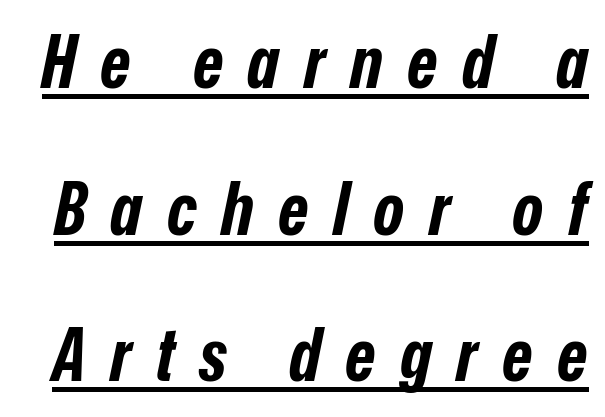
Q: Is the text bold? A: Yes.
Q: Is the text italic (slanted)? A: Yes, it leans right by about 12 degrees.
Q: Is the text underlined? A: Yes.
Q: Is the spacing between letters normal or unusually wide? A: Unusually wide.
Q: Is the spacing between lines tight, normal or loose? A: Loose.
Q: Width (condensed, normal, or wide)? A: Condensed.
Q: Stroke contrast? A: Low.
Q: x-height? A: Medium.
Q: Monospaced? A: No.
